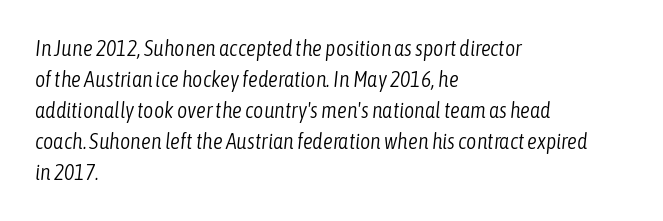
The image shows 22 px text type, italic (leaning right); set left-aligned, normal line spacing (1.41x), normal letter spacing, not underlined.
